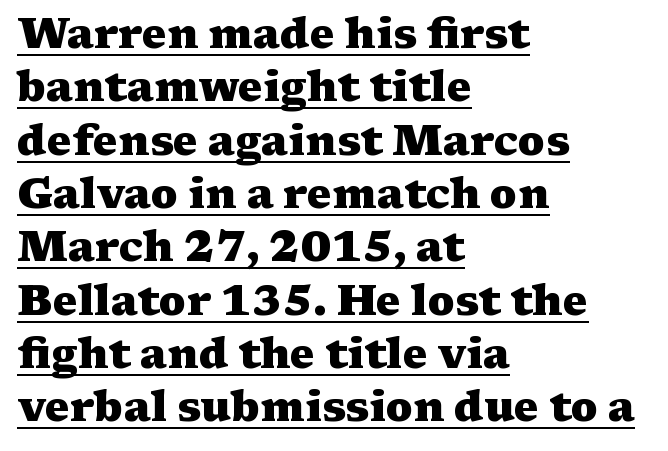
The image shows 42 px heavy, wide serif type, upright; set left-aligned, normal line spacing (1.27x), normal letter spacing, underlined; medium stroke contrast and a medium x-height.
